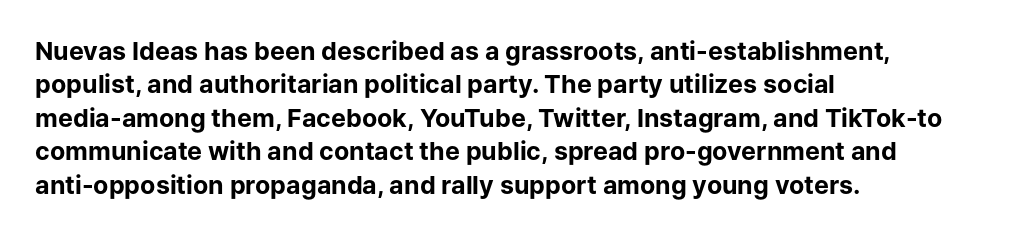
Q: Is the text bold? A: Yes.
Q: Is the text italic (slanted)? A: No, it is upright.
Q: Is the text underlined? A: No.
Q: How is the paragraph aligned? A: Left-aligned.
Q: Is the spacing between letters normal or unusually wide? A: Normal.
Q: Is the spacing between lines tight, normal or loose? A: Normal.
